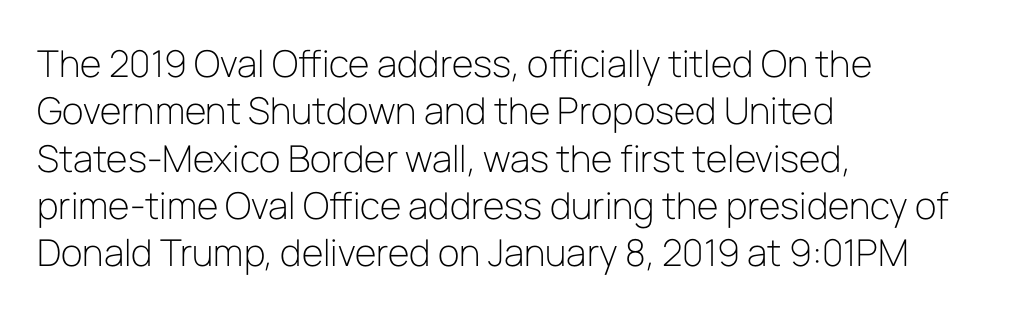
{"serif": "no", "italic": "no", "bold": "no", "weight": "light", "width": "normal", "stroke_contrast": "low", "x_height": "medium", "monospaced": "no", "underline": "no", "align": "left", "line_spacing": "normal", "line_spacing_ratio": 1.28, "letter_spacing": "normal", "letter_spacing_em": 0.0, "glyph_px": 37}
